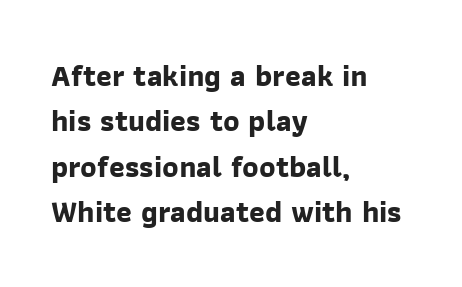
{"serif": "no", "bold": "yes", "weight": "bold", "width": "normal", "stroke_contrast": "low", "x_height": "medium", "monospaced": "no", "underline": "no", "align": "left", "line_spacing": "normal", "line_spacing_ratio": 1.51, "letter_spacing": "normal", "letter_spacing_em": 0.0, "glyph_px": 30}
